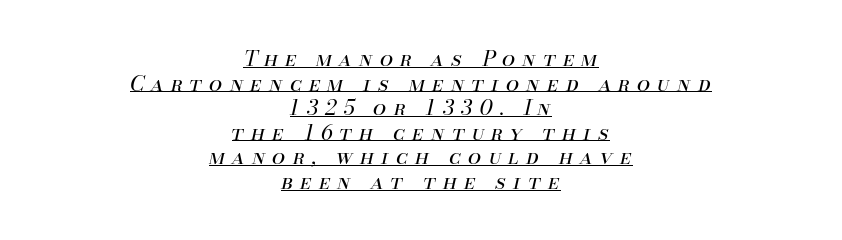
{"italic": "yes", "lean": "right", "slant_degrees": 13, "bold": "no", "underline": "yes", "align": "center", "line_spacing_ratio": 1.17, "letter_spacing": "wide", "letter_spacing_em": 0.35, "glyph_px": 21}
